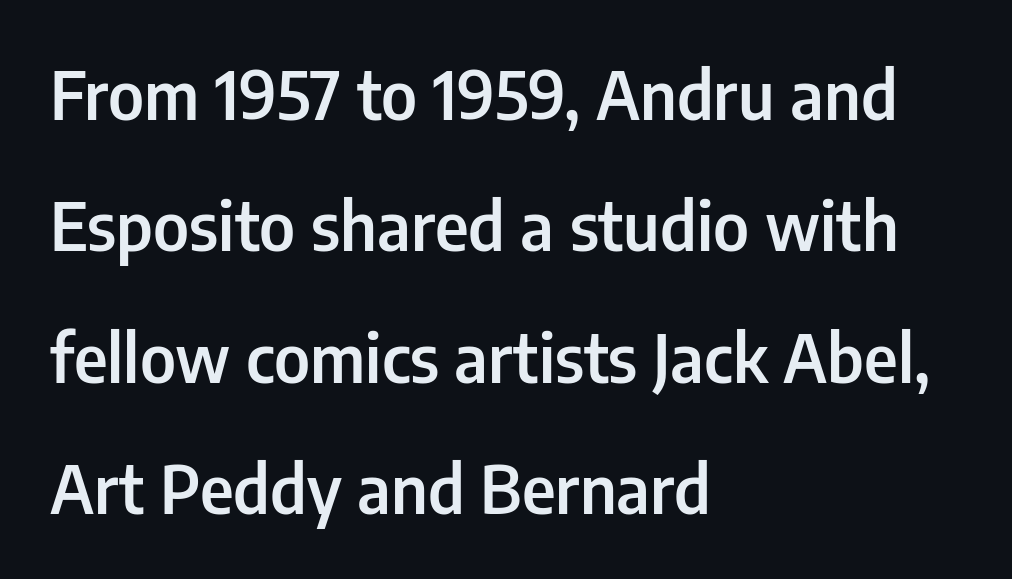
Varying glyph widths throughout — classic text-font behaviour. Caption: standard tracking, unaltered. The glyphs are unaccompanied by any horizontal stroke below them. If you drew a line through each stem, it would be perfectly vertical. Baseline-to-baseline distance is far greater than the letter height.
